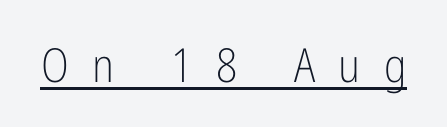
Q: Is the text bold? A: No.
Q: Is the text italic (slanted)? A: No, it is upright.
Q: Is the typeface a serif or a sans-serif typeface? A: Sans-serif.
Q: Is the text underlined? A: Yes.
Q: Is the spacing between letters normal or unusually wide? A: Unusually wide.
Q: Width (condensed, normal, or wide)? A: Condensed.
Q: Stroke contrast? A: Low.
Q: x-height? A: Medium.
Q: Monospaced? A: No.
